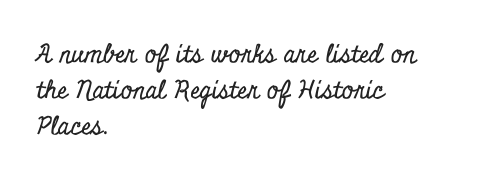
The image shows 25 px text type; set left-aligned, normal line spacing (1.44x), normal letter spacing, not underlined.
